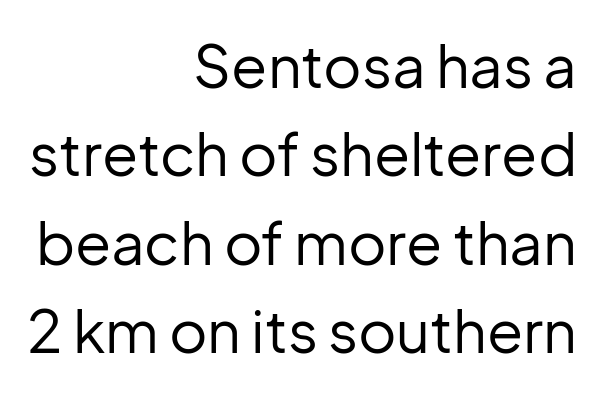
Q: Is the text bold? A: No.
Q: Is the text italic (slanted)? A: No, it is upright.
Q: Is the typeface a serif or a sans-serif typeface? A: Sans-serif.
Q: Is the text underlined? A: No.
Q: How is the paragraph aligned? A: Right-aligned.
Q: Is the spacing between letters normal or unusually wide? A: Normal.
Q: Is the spacing between lines tight, normal or loose? A: Normal.
Q: Width (condensed, normal, or wide)? A: Normal.
Q: Stroke contrast? A: Low.
Q: x-height? A: Medium.
Q: Monospaced? A: No.
